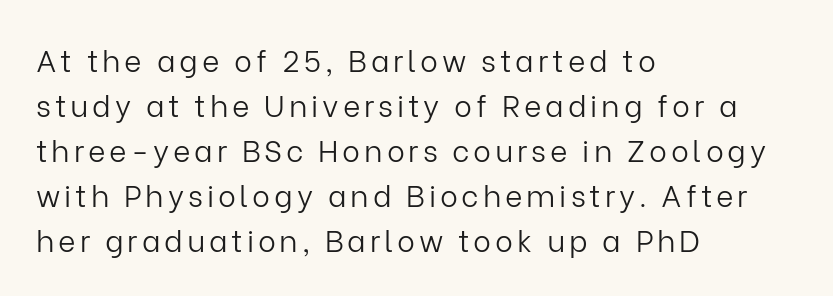
The image shows 30 px light sans-serif type, upright; set left-aligned, normal line spacing (1.5x), not underlined; low stroke contrast and a medium x-height.
